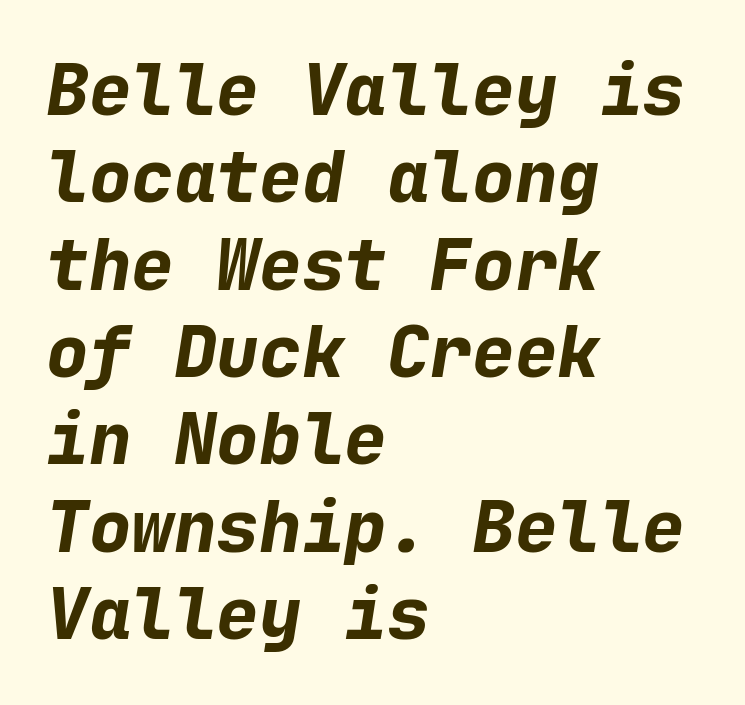
You'd pick this weight for a headline — it's a proper bold. The baseline area is clear. What stands out about the letter spacing? Nothing — it is the standard amount. This is oblique type, the kind used for emphasis or titles. If you drew a ruler down the left edge, every line would touch it.
